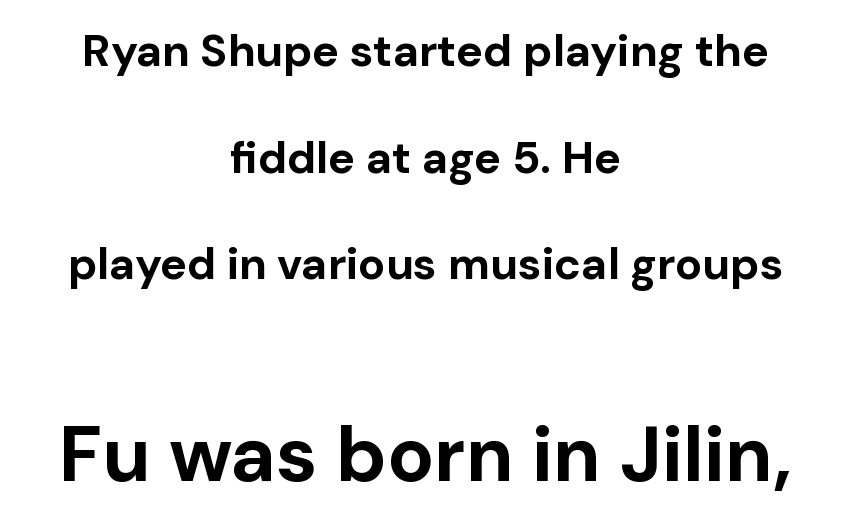
{"serif": "no", "italic": "no", "bold": "yes", "weight": "bold", "width": "normal", "stroke_contrast": "low", "x_height": "medium", "monospaced": "no", "underline": "no", "align": "center", "line_spacing": "loose", "line_spacing_ratio": 2.37, "letter_spacing": "normal", "letter_spacing_em": 0.0, "larger_block": "second", "size_ratio": 1.73, "glyph_px": 78}
